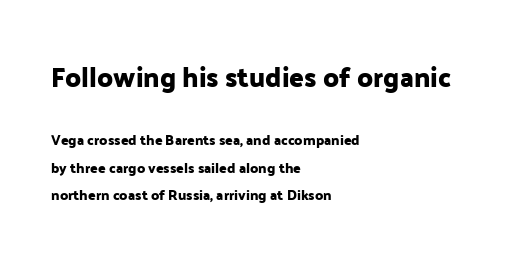
The image shows 27 px text type, upright; set left-aligned, loose line spacing (1.98x), normal letter spacing, not underlined; the first (top) block is 1.93x larger.
